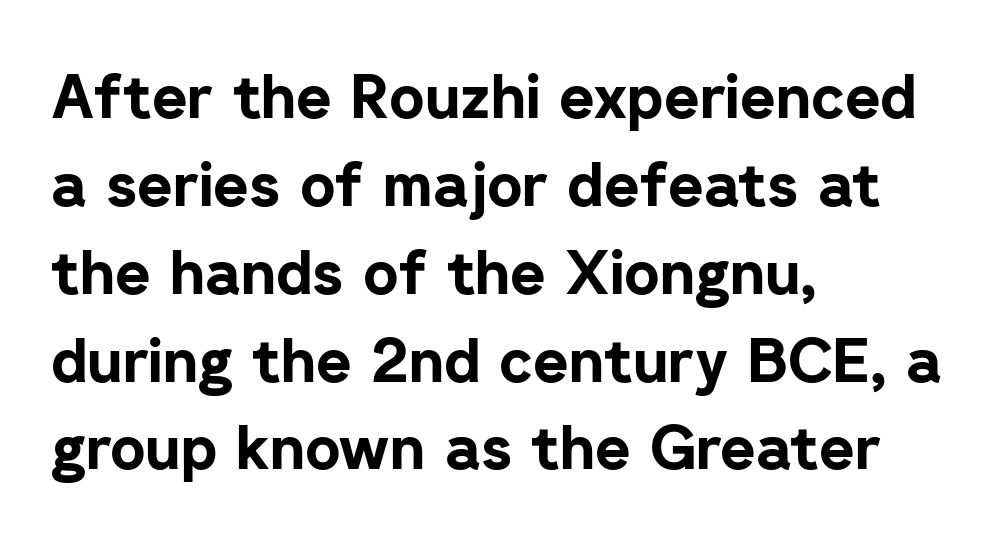
This sample uses a sans-serif face. There is no visible air inserted between adjacent glyphs. Is the block centered? No — it sits flush against the left margin. Set as a true bold cut, around the 700 mark. These lines are rendered in a variable-pitch font. The strip under each line holds only bare page.
